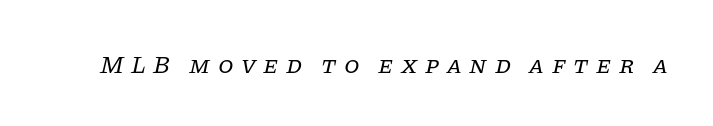
Q: Is the text bold? A: No.
Q: Is the text italic (slanted)? A: Yes, it leans right by about 11 degrees.
Q: Is the text underlined? A: No.
Q: Is the spacing between letters normal or unusually wide? A: Unusually wide.
